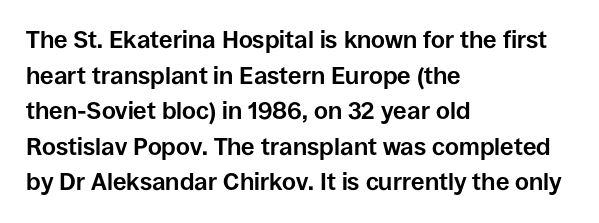
The image shows 24 px bold type, upright; set left-aligned, normal line spacing (1.48x), normal letter spacing, not underlined.
